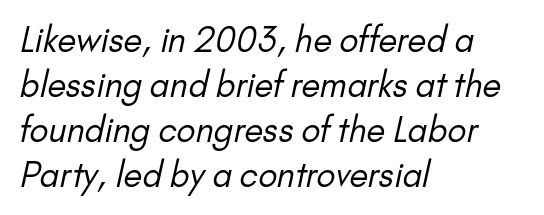
Is this a heavy cut? Hardly; it is regular or lighter. Letterform terminals end flat and unadorned throughout the passage. The lines sit at an ordinary, default distance from one another. Glyph-to-glyph distance matches everyday printed text.
